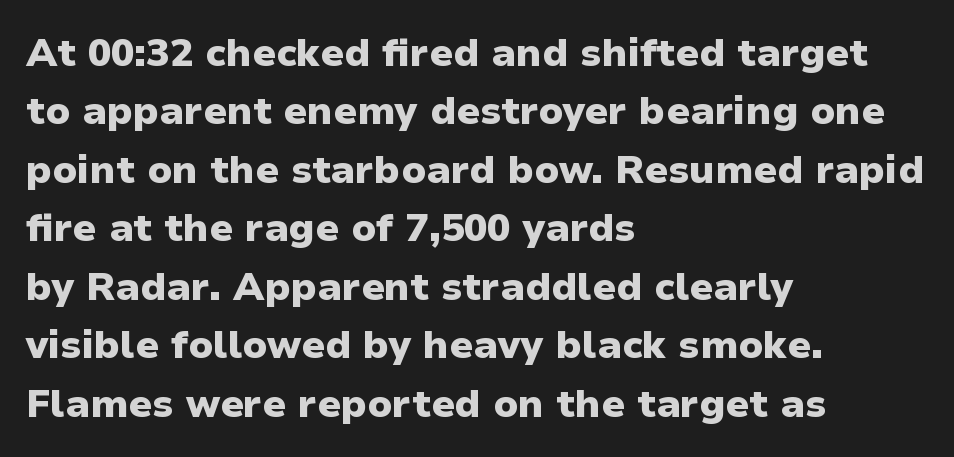
The image shows 39 px heavy sans-serif type, upright; set left-aligned, normal line spacing (1.5x), normal letter spacing, not underlined; low stroke contrast and a medium x-height.
